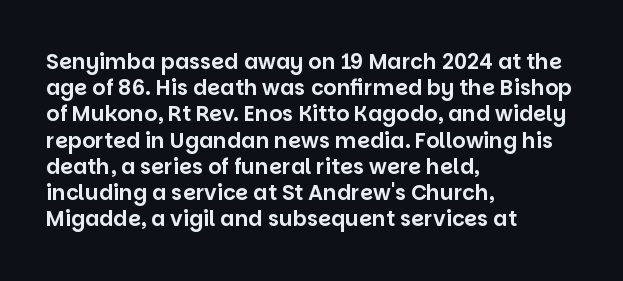
Q: Is the text italic (slanted)? A: No, it is upright.
Q: Is the text underlined? A: No.
Q: How is the paragraph aligned? A: Left-aligned.
Q: Is the spacing between letters normal or unusually wide? A: Normal.
Q: Is the spacing between lines tight, normal or loose? A: Normal.
